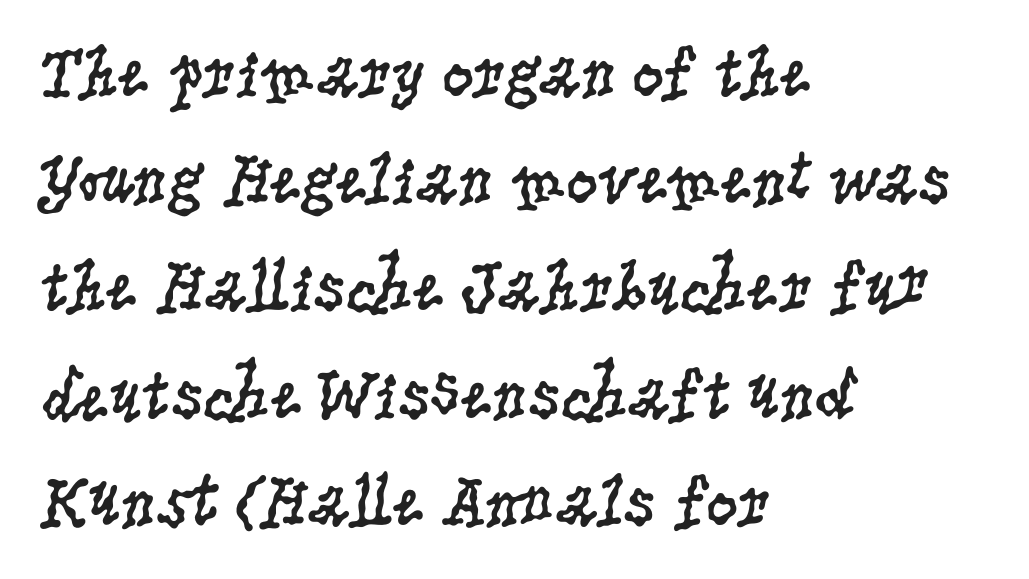
The image shows 71 px regular-weight, condensed serif type; set left-aligned, normal line spacing (1.51x), normal letter spacing, not underlined; low stroke contrast and a large x-height.
